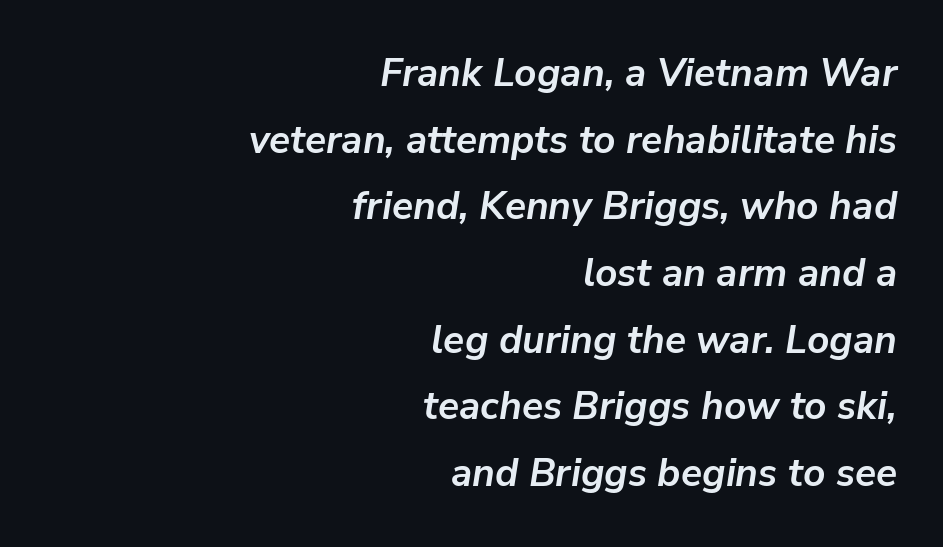
Summary of weight: heavy, a full bold. Think of a printed novel: that variable character pitch is what you see here. Layout note: lines flush right. In terms of letterspacing, this is plain default setting. Descender tails drop into unmarked territory.
